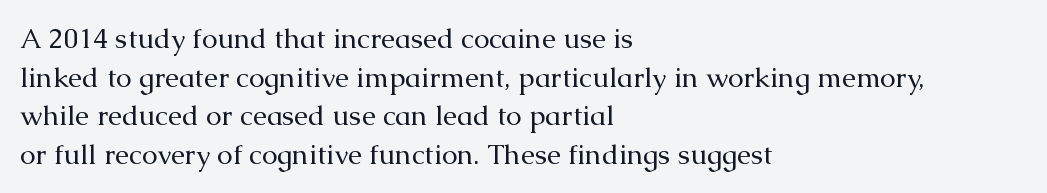
{"serif": "yes", "italic": "no", "bold": "no", "weight": "regular", "width": "normal", "stroke_contrast": "medium", "x_height": "medium", "monospaced": "no", "underline": "no", "align": "left", "line_spacing": "normal", "line_spacing_ratio": 1.38, "letter_spacing": "normal", "letter_spacing_em": 0.0, "glyph_px": 28}
